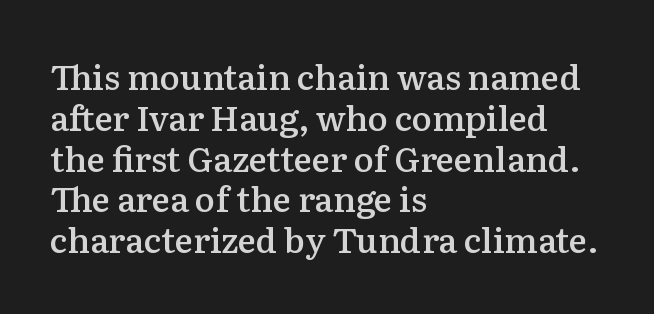
Q: Is the text bold? A: Semi-bold.
Q: Is the text italic (slanted)? A: No, it is upright.
Q: Is the typeface a serif or a sans-serif typeface? A: Serif.
Q: Is the text underlined? A: No.
Q: How is the paragraph aligned? A: Left-aligned.
Q: Is the spacing between letters normal or unusually wide? A: Normal.
Q: Width (condensed, normal, or wide)? A: Normal.
Q: Stroke contrast? A: Medium.
Q: x-height? A: Medium.
Q: Monospaced? A: No.
